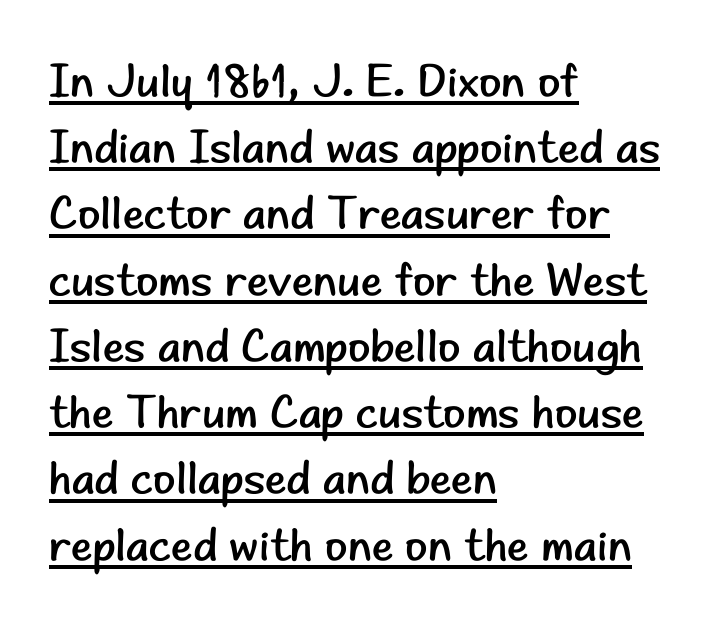
Q: Is the text bold? A: No.
Q: Is the text italic (slanted)? A: No, it is upright.
Q: Is the typeface a serif or a sans-serif typeface? A: Sans-serif.
Q: Is the text underlined? A: Yes.
Q: How is the paragraph aligned? A: Left-aligned.
Q: Is the spacing between letters normal or unusually wide? A: Normal.
Q: Is the spacing between lines tight, normal or loose? A: Normal.
Q: Width (condensed, normal, or wide)? A: Normal.
Q: Stroke contrast? A: Low.
Q: x-height? A: Small.
Q: Monospaced? A: No.
